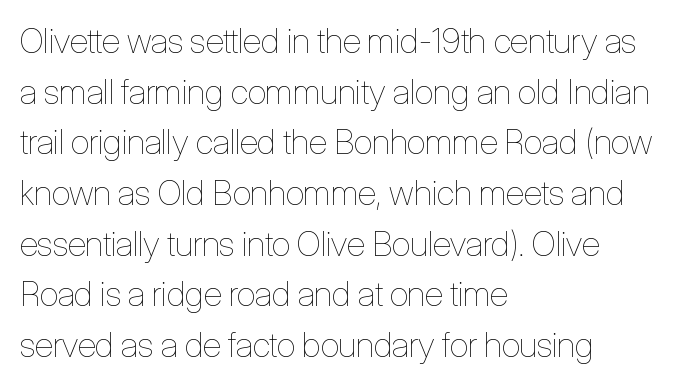
The passage shown is typed in a proportional face where columns would drift. Look at the tracking — it's just the regular setting, nothing added. Reading down the block, your eye returns to a fixed left position each line. The passage shown is not underscored anywhere. The typeface has the unassuming heft of standard copy or less.
